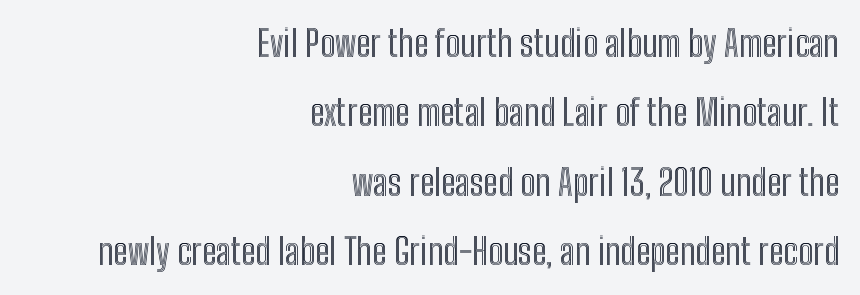
{"italic": "no", "width": "condensed", "x_height": "medium", "monospaced": "no", "underline": "no", "align": "right", "line_spacing": "loose", "line_spacing_ratio": 1.93, "letter_spacing": "normal", "letter_spacing_em": 0.0, "glyph_px": 36}
